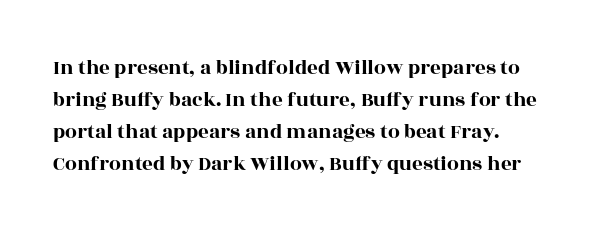
The image shows 21 px text type, upright; set normal line spacing (1.52x), normal letter spacing, not underlined.
